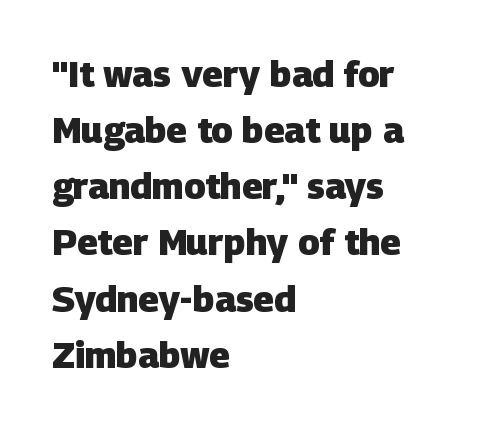
Descenders hang freely into open space. Do the characters align in a grid? No, the font is proportional. This is sans-serif lettering, the kind often seen on screens and signage. Nothing unusual about the tracking: characters are spaced as the font intends.
